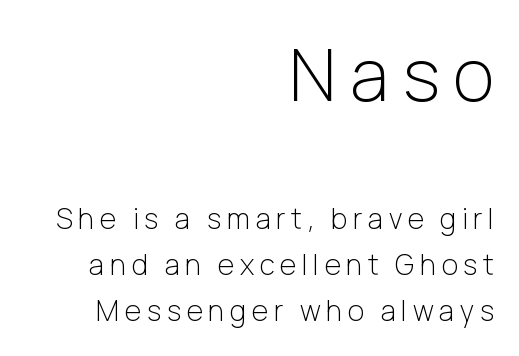
{"serif": "no", "italic": "no", "bold": "no", "weight": "light", "width": "normal", "stroke_contrast": "low", "x_height": "medium", "monospaced": "no", "underline": "no", "align": "right", "line_spacing": "normal", "line_spacing_ratio": 1.65, "letter_spacing": "wide", "letter_spacing_em": 0.2, "larger_block": "first", "size_ratio": 2.54, "glyph_px": 71}
